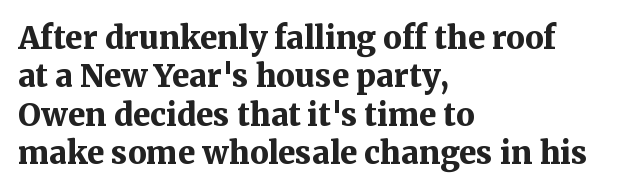
{"serif": "yes", "italic": "no", "bold": "yes", "weight": "bold", "width": "normal", "stroke_contrast": "medium", "x_height": "medium", "monospaced": "no", "underline": "no", "align": "left", "line_spacing_ratio": 1.24, "letter_spacing": "normal", "letter_spacing_em": 0.0, "glyph_px": 31}
